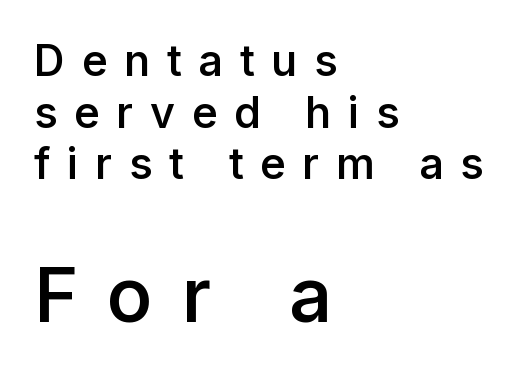
Q: Is the text bold? A: Semi-bold.
Q: Is the text italic (slanted)? A: No, it is upright.
Q: Is the typeface a serif or a sans-serif typeface? A: Sans-serif.
Q: Is the text underlined? A: No.
Q: How is the paragraph aligned? A: Left-aligned.
Q: Is the spacing between letters normal or unusually wide? A: Unusually wide.
Q: Which block of text is set in a larger size, the first (top) or the second (bottom)? A: The second (bottom) one.
Q: Width (condensed, normal, or wide)? A: Normal.
Q: Stroke contrast? A: Low.
Q: x-height? A: Medium.
Q: Monospaced? A: No.
